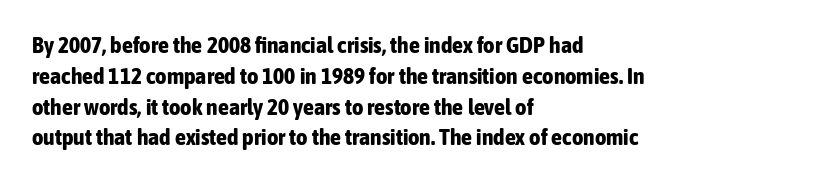
The image shows 22 px bold type, upright; set left-aligned, normal line spacing (1.4x), normal letter spacing, not underlined.
